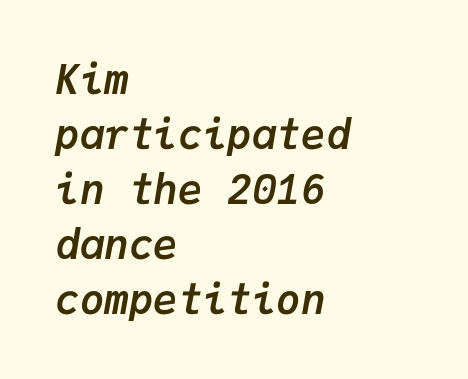
The image shows 41 px semibold type, italic (leaning right), monospaced; set left-aligned, normal line spacing (1.34x), normal letter spacing, not underlined; low stroke contrast and a medium x-height.
